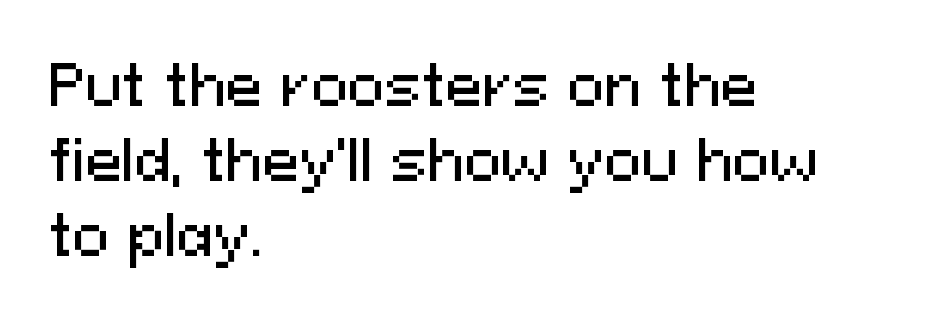
Q: Is the text italic (slanted)? A: No, it is upright.
Q: Is the typeface a serif or a sans-serif typeface? A: Sans-serif.
Q: Is the text underlined? A: No.
Q: How is the paragraph aligned? A: Left-aligned.
Q: Is the spacing between letters normal or unusually wide? A: Normal.
Q: Is the spacing between lines tight, normal or loose? A: Normal.
Q: Width (condensed, normal, or wide)? A: Normal.
Q: Stroke contrast? A: Medium.
Q: x-height? A: Medium.
Q: Monospaced? A: No.
